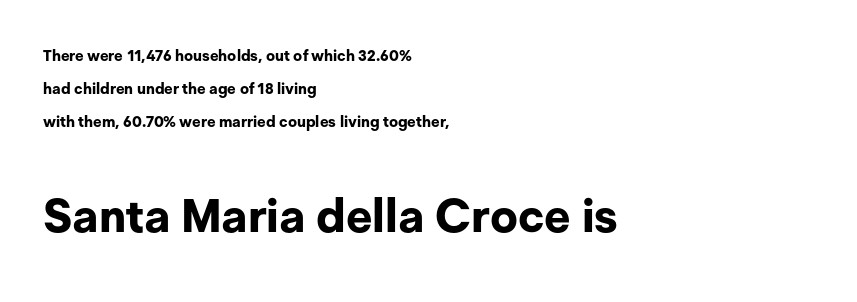
Q: Is the text bold? A: Yes.
Q: Is the text italic (slanted)? A: No, it is upright.
Q: Is the typeface a serif or a sans-serif typeface? A: Sans-serif.
Q: Is the text underlined? A: No.
Q: How is the paragraph aligned? A: Left-aligned.
Q: Is the spacing between letters normal or unusually wide? A: Normal.
Q: Is the spacing between lines tight, normal or loose? A: Loose.
Q: Which block of text is set in a larger size, the first (top) or the second (bottom)? A: The second (bottom) one.
Q: Width (condensed, normal, or wide)? A: Normal.
Q: Stroke contrast? A: Low.
Q: x-height? A: Medium.
Q: Monospaced? A: No.
